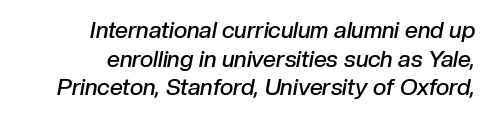
Successive baselines arrive at the customary interval. These lines carry some extra weight — a demibold, not a full bold. No extra tracking has been applied to these lines. The typesetter chose a ragged-left arrangement here.
